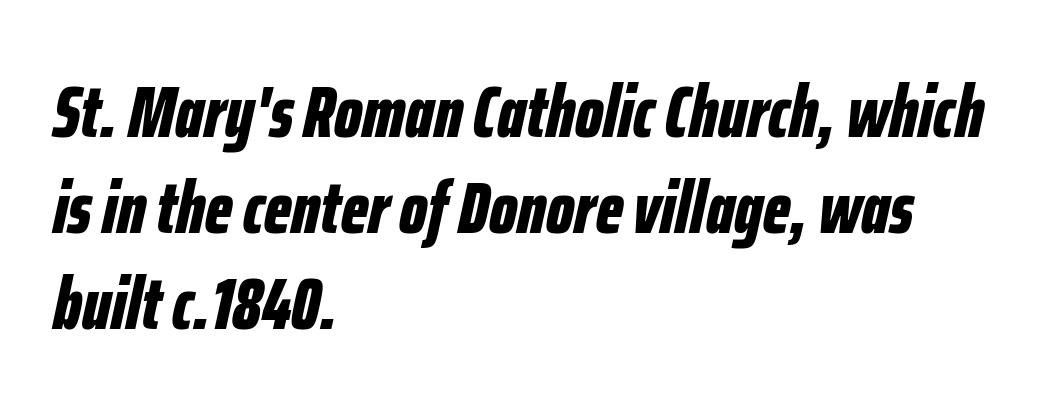
The image shows 74 px bold, condensed type, italic (leaning right); set left-aligned, normal line spacing (1.3x), normal letter spacing, not underlined; low stroke contrast and a medium x-height.
